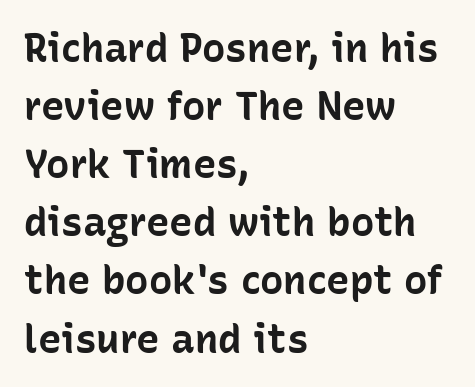
Q: Is the text bold? A: Yes.
Q: Is the text italic (slanted)? A: No, it is upright.
Q: Is the typeface a serif or a sans-serif typeface? A: Sans-serif.
Q: Is the text underlined? A: No.
Q: How is the paragraph aligned? A: Left-aligned.
Q: Is the spacing between letters normal or unusually wide? A: Normal.
Q: Is the spacing between lines tight, normal or loose? A: Normal.
Q: Width (condensed, normal, or wide)? A: Normal.
Q: Stroke contrast? A: Low.
Q: x-height? A: Medium.
Q: Monospaced? A: No.
